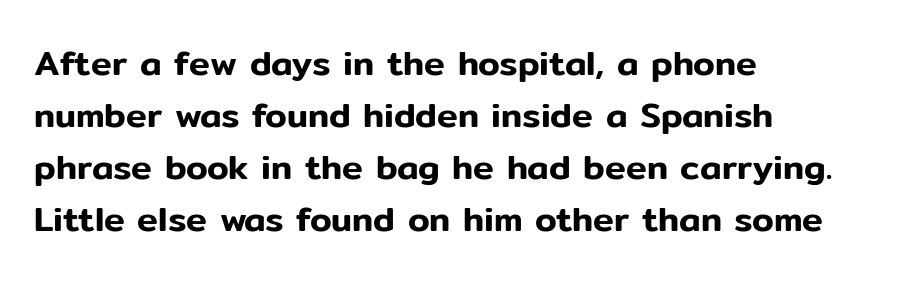
{"serif": "no", "italic": "no", "width": "normal", "stroke_contrast": "low", "x_height": "medium", "monospaced": "no", "underline": "no", "align": "left", "line_spacing": "normal", "line_spacing_ratio": 1.49, "letter_spacing": "normal", "letter_spacing_em": 0.0, "glyph_px": 35}
